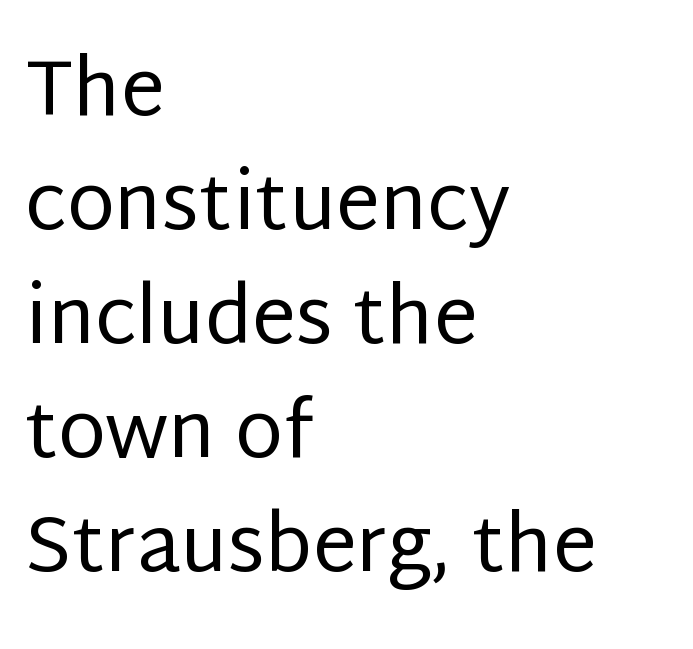
Q: Is the text bold? A: No.
Q: Is the text italic (slanted)? A: No, it is upright.
Q: Is the typeface a serif or a sans-serif typeface? A: Sans-serif.
Q: Is the text underlined? A: No.
Q: How is the paragraph aligned? A: Left-aligned.
Q: Is the spacing between letters normal or unusually wide? A: Normal.
Q: Is the spacing between lines tight, normal or loose? A: Normal.
Q: Width (condensed, normal, or wide)? A: Normal.
Q: Stroke contrast? A: Low.
Q: x-height? A: Large.
Q: Monospaced? A: No.
